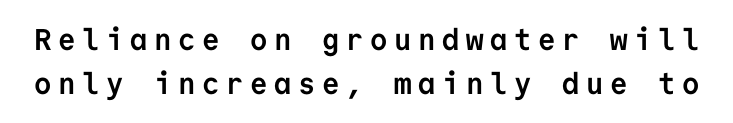
{"serif": "no", "italic": "no", "bold": "yes", "weight": "semibold", "width": "normal", "stroke_contrast": "low", "x_height": "medium", "monospaced": "yes", "underline": "no", "line_spacing": "normal", "line_spacing_ratio": 1.46, "letter_spacing": "wide", "letter_spacing_em": 0.22, "glyph_px": 30}
